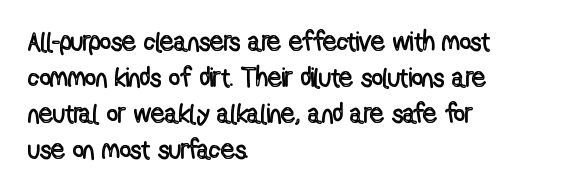
Vertically, the passage feels balanced, rows spaced as you'd expect. The face used here is rendered with its standard letterfit. The words here are not underlined. Posture: straight, roman, zero tilt.
